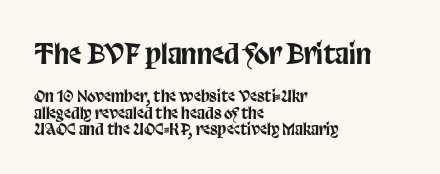
Q: Is the text italic (slanted)? A: No, it is upright.
Q: Is the typeface a serif or a sans-serif typeface? A: Sans-serif.
Q: Is the text underlined? A: No.
Q: How is the paragraph aligned? A: Left-aligned.
Q: Is the spacing between letters normal or unusually wide? A: Normal.
Q: Is the spacing between lines tight, normal or loose? A: Tight.
Q: Which block of text is set in a larger size, the first (top) or the second (bottom)? A: The first (top) one.
Q: Width (condensed, normal, or wide)? A: Condensed.
Q: Stroke contrast? A: Low.
Q: x-height? A: Large.
Q: Monospaced? A: No.
